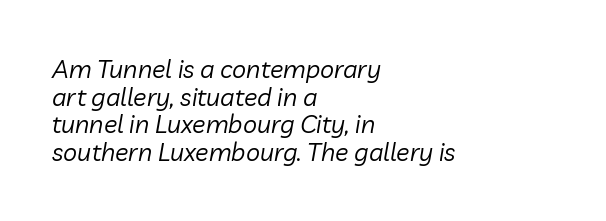
Q: Is the text bold? A: No.
Q: Is the text italic (slanted)? A: Yes, it leans right by about 10 degrees.
Q: Is the text underlined? A: No.
Q: How is the paragraph aligned? A: Left-aligned.
Q: Is the spacing between letters normal or unusually wide? A: Normal.
Q: Is the spacing between lines tight, normal or loose? A: Tight.
